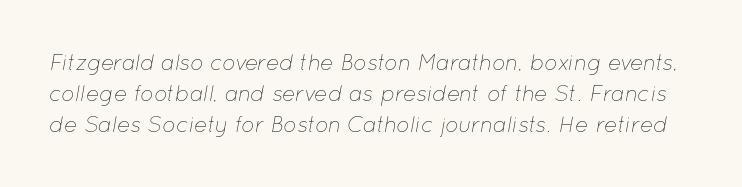
{"italic": "yes", "lean": "right", "slant_degrees": 12, "bold": "no", "underline": "no", "line_spacing": "normal", "line_spacing_ratio": 1.42, "letter_spacing": "normal", "letter_spacing_em": 0.0, "glyph_px": 22}
